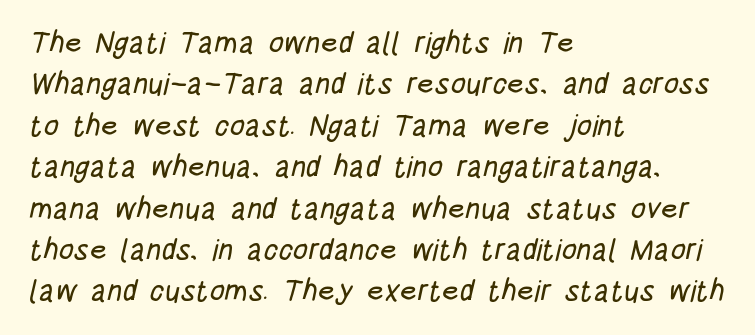
Q: Is the typeface a serif or a sans-serif typeface? A: Sans-serif.
Q: Is the text underlined? A: No.
Q: How is the paragraph aligned? A: Left-aligned.
Q: Is the spacing between letters normal or unusually wide? A: Normal.
Q: Is the spacing between lines tight, normal or loose? A: Normal.
Q: Width (condensed, normal, or wide)? A: Condensed.
Q: Stroke contrast? A: Low.
Q: x-height? A: Large.
Q: Monospaced? A: No.
